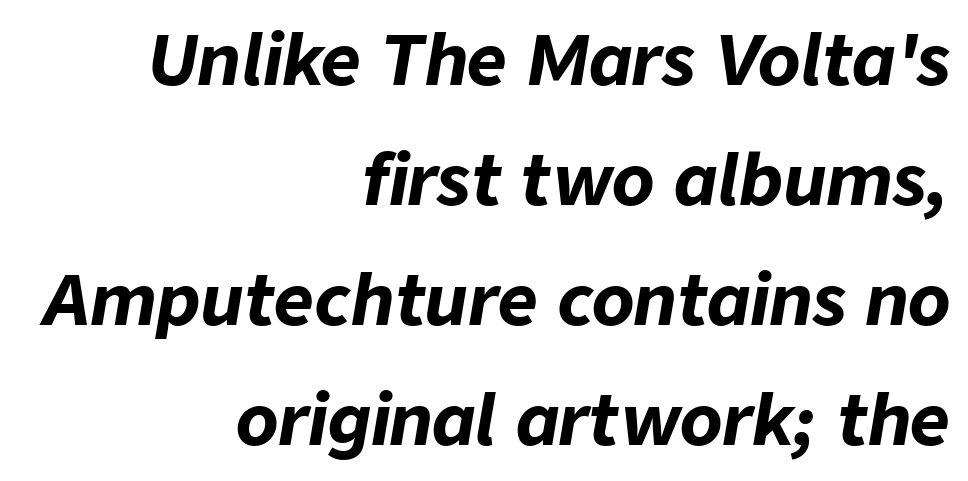
{"italic": "yes", "lean": "right", "slant_degrees": 9, "bold": "yes", "weight": "bold", "width": "normal", "stroke_contrast": "low", "x_height": "medium", "monospaced": "no", "underline": "no", "align": "right", "line_spacing_ratio": 1.74, "letter_spacing": "normal", "letter_spacing_em": 0.0, "glyph_px": 69}
